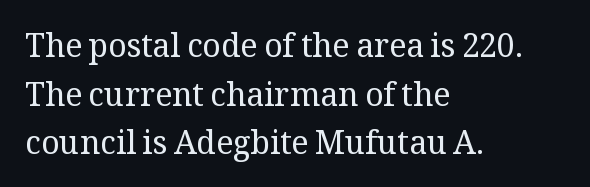
{"serif": "yes", "italic": "no", "bold": "no", "weight": "regular", "width": "normal", "stroke_contrast": "medium", "x_height": "medium", "monospaced": "no", "underline": "no", "align": "left", "line_spacing": "normal", "line_spacing_ratio": 1.52, "letter_spacing": "normal", "letter_spacing_em": 0.0, "glyph_px": 32}
